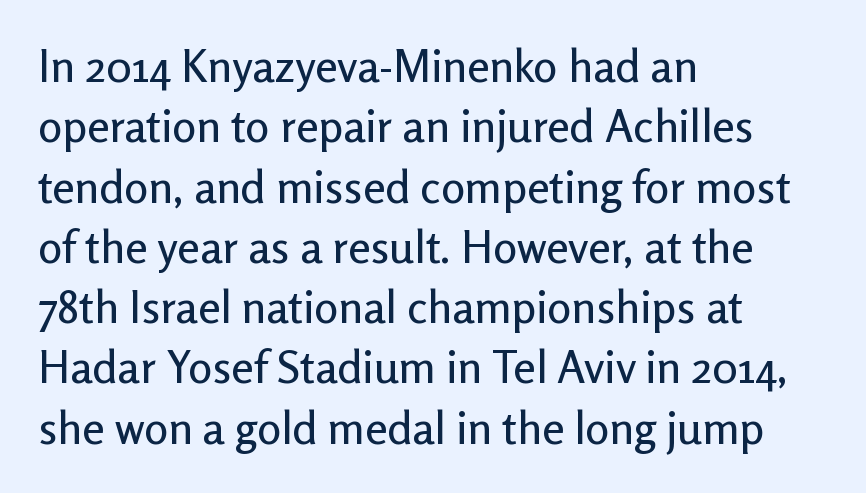
{"serif": "no", "italic": "no", "width": "normal", "stroke_contrast": "low", "x_height": "medium", "monospaced": "no", "underline": "no", "align": "left", "line_spacing": "normal", "line_spacing_ratio": 1.34, "letter_spacing": "normal", "letter_spacing_em": 0.0, "glyph_px": 45}
